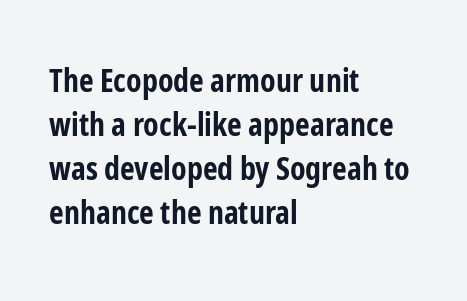
The image shows 32 px bold, condensed sans-serif type, upright; set left-aligned, normal line spacing (1.37x), normal letter spacing, not underlined; low stroke contrast and a medium x-height.
